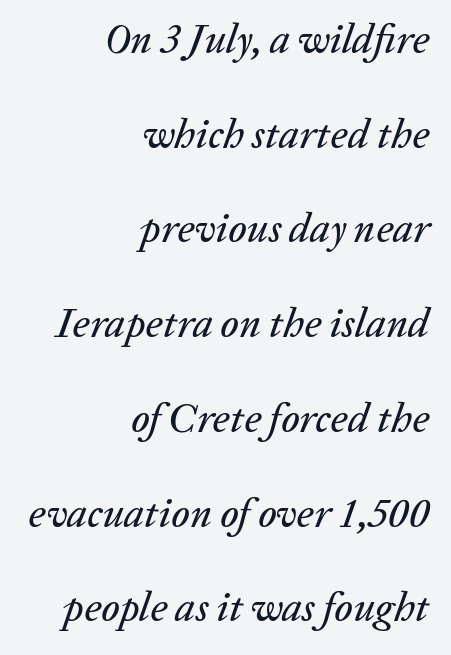
Rows of type keep a wide berth in the vertical direction. The space beneath each line is pristine and unruled. The rendering applies a slant to the glyphs. Here the designer chose a conventional face with non-uniform glyph widths. Each line ends at the same right margin while the left side varies. The gaps between neighbouring characters are ordinary and unremarkable.
